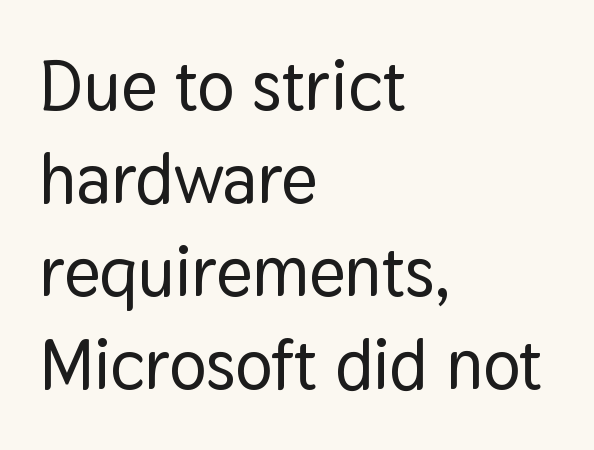
There is no visible air inserted between adjacent glyphs. Notice how the stems are strictly vertical — no italics here. A classic flush-left, rag-right setting is used for this passage. Compared with typical paragraphs, the rows here are spaced about the same. Spacing verdict: proportional, widths tailored to each character.
